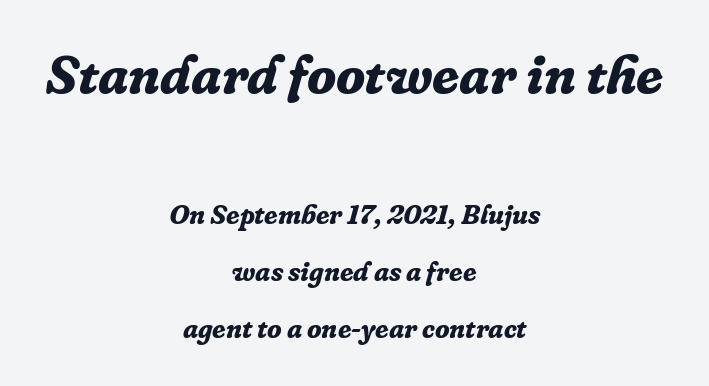
{"serif": "yes", "italic": "yes", "lean": "right", "slant_degrees": 16, "bold": "yes", "weight": "bold", "width": "normal", "stroke_contrast": "low", "x_height": "medium", "monospaced": "no", "underline": "no", "align": "center", "line_spacing": "loose", "line_spacing_ratio": 2.11, "letter_spacing": "normal", "letter_spacing_em": 0.0, "larger_block": "first", "size_ratio": 2.0, "glyph_px": 54}
